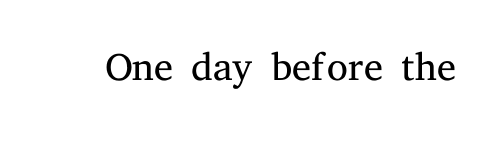
The image shows 59 px light serif type, upright; set normal letter spacing, not underlined; medium stroke contrast and a medium x-height.
